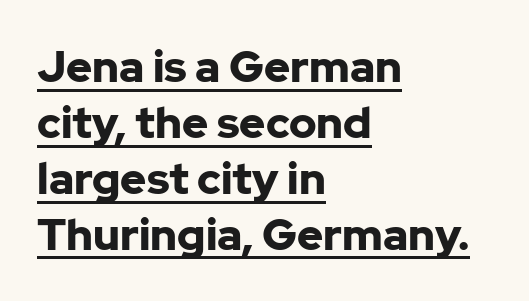
The passage shown is typeset with a sans-serif family. Left-aligned paragraph, ragged on the right. The letters sit at their default tracking, neither squeezed nor spread. Weight: bold. How would I describe the line gaps? Plain and ordinary. The font's upright variant was chosen for this text.
